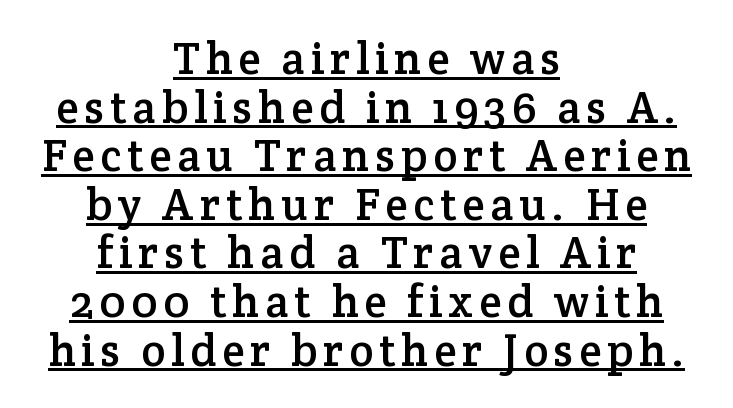
Q: Is the text italic (slanted)? A: No, it is upright.
Q: Is the typeface a serif or a sans-serif typeface? A: Serif.
Q: Is the text underlined? A: Yes.
Q: How is the paragraph aligned? A: Centered.
Q: Is the spacing between lines tight, normal or loose? A: Tight.
Q: Width (condensed, normal, or wide)? A: Normal.
Q: Stroke contrast? A: Low.
Q: x-height? A: Medium.
Q: Monospaced? A: No.
